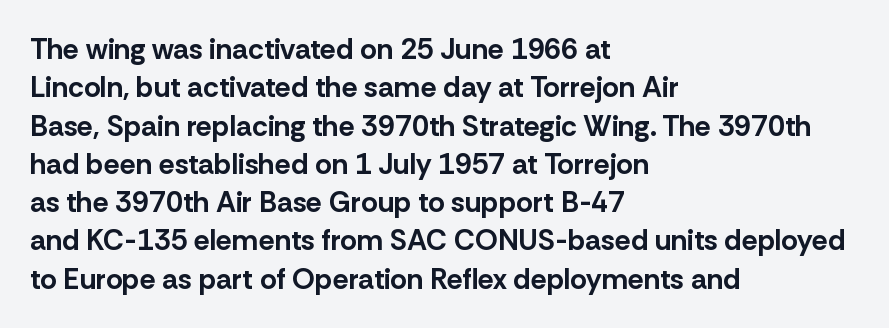
Words appear dense and cohesive because spacing is normal. I'd describe the lettering as bold — thick and assertive. Interline gaps are of average width in this sample. Each letter keeps its own natural width here, so spacing adapts to shape. This sample uses an upright cut, with every glyph sitting square on the baseline. Grotesque or geometric, the face here clearly has no serifs.
